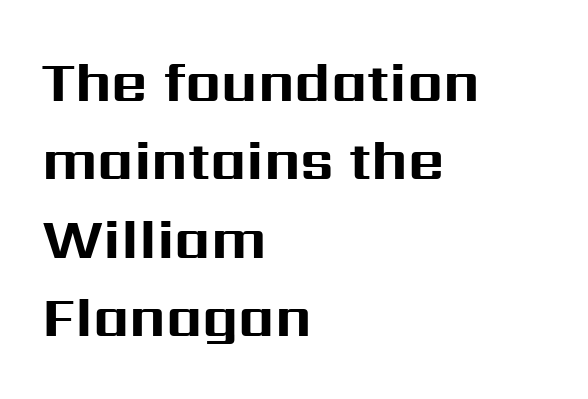
The image shows 56 px bold sans-serif type, upright; set left-aligned, normal line spacing (1.4x), normal letter spacing, not underlined; medium stroke contrast and a medium x-height.
